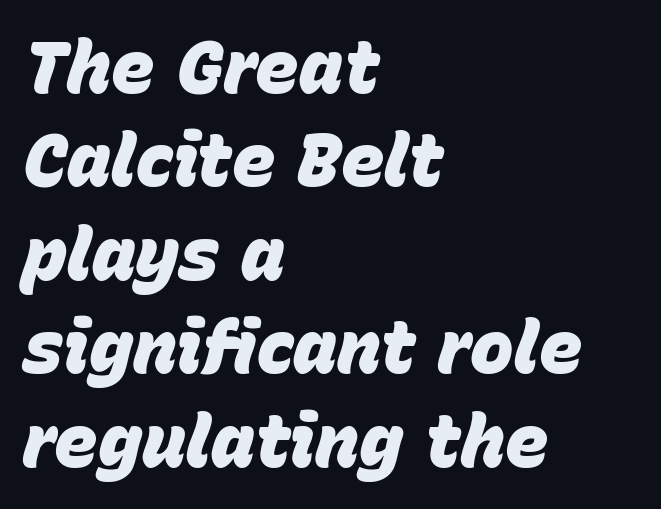
Q: Is the text bold? A: Yes.
Q: Is the text italic (slanted)? A: Yes, it leans right by about 15 degrees.
Q: Is the text underlined? A: No.
Q: How is the paragraph aligned? A: Left-aligned.
Q: Is the spacing between letters normal or unusually wide? A: Normal.
Q: Is the spacing between lines tight, normal or loose? A: Normal.
Q: Width (condensed, normal, or wide)? A: Normal.
Q: Stroke contrast? A: Low.
Q: x-height? A: Large.
Q: Monospaced? A: No.
